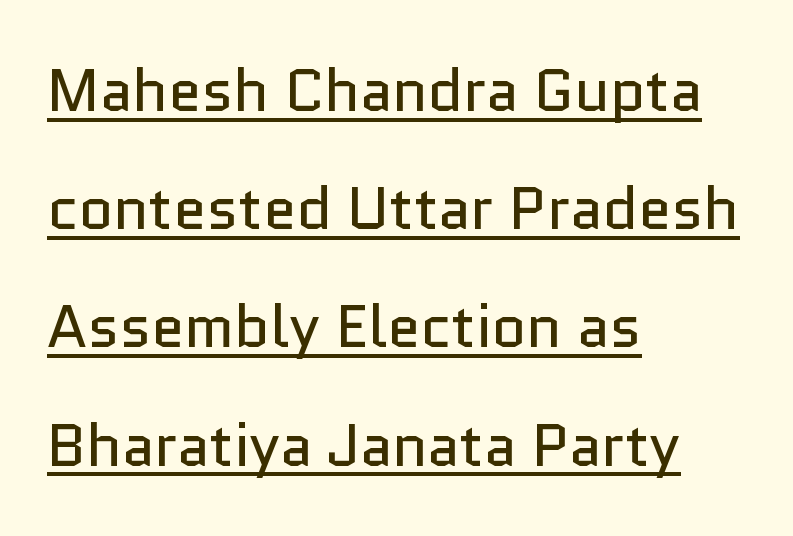
If you drew a ruler down the left edge, every line would touch it. What decoration does the sample have? An underline. No extra ink here — the face is not bold. You could not count columns in this text — the font is proportionally spaced.
